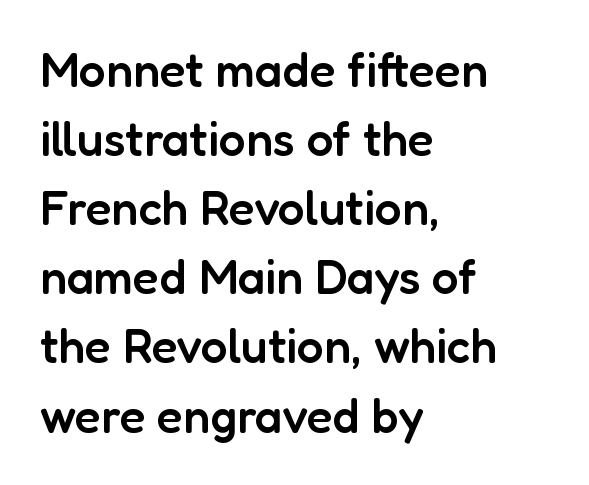
Reading down the column, the eye jumps a familiar distance to each next line. Proportional: the letters do not fall into vertical columns. Spacing between characters is what you'd get straight out of the box. A sans-serif font was chosen for this passage. Posture: vertical. Glance below the letters and you will spot only blank space.
